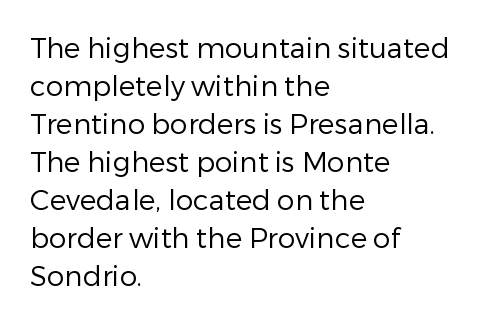
{"serif": "no", "italic": "no", "bold": "no", "weight": "regular", "width": "normal", "stroke_contrast": "low", "x_height": "medium", "monospaced": "no", "underline": "no", "align": "left", "line_spacing": "normal", "line_spacing_ratio": 1.36, "letter_spacing": "normal", "letter_spacing_em": 0.0, "glyph_px": 28}
